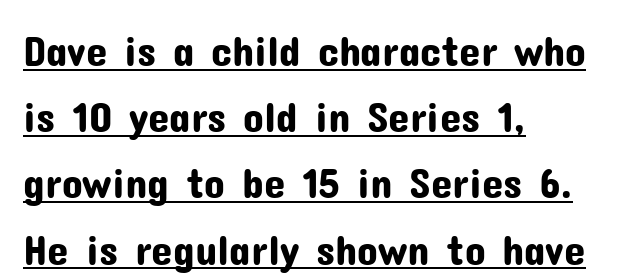
{"serif": "no", "italic": "no", "width": "normal", "stroke_contrast": "low", "x_height": "medium", "monospaced": "no", "underline": "yes", "align": "left", "line_spacing": "normal", "line_spacing_ratio": 1.54, "letter_spacing": "normal", "letter_spacing_em": 0.0, "glyph_px": 43}
